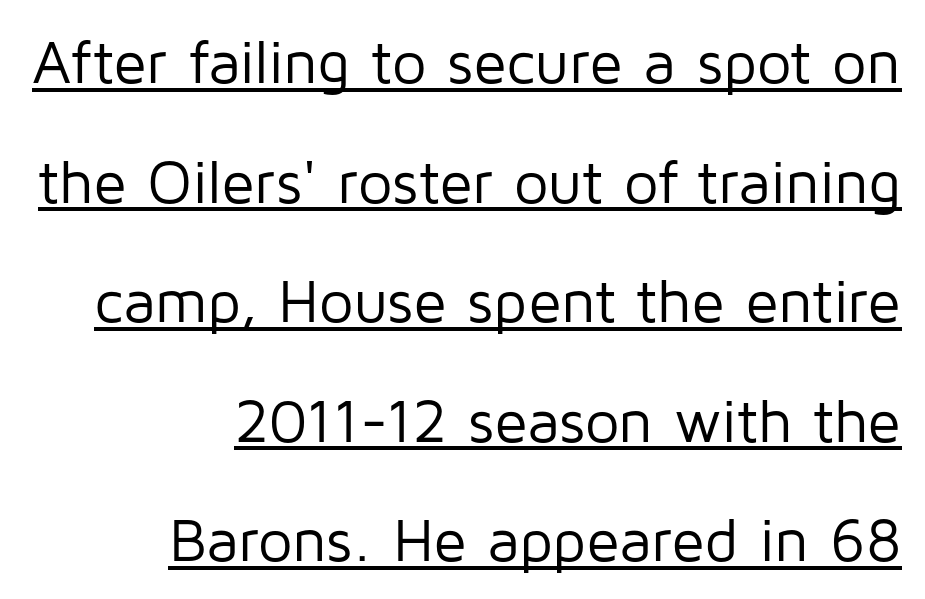
{"serif": "no", "italic": "no", "bold": "no", "weight": "regular", "width": "normal", "stroke_contrast": "low", "x_height": "medium", "monospaced": "no", "underline": "yes", "align": "right", "line_spacing": "loose", "line_spacing_ratio": 1.96, "letter_spacing": "normal", "letter_spacing_em": 0.0, "glyph_px": 61}
